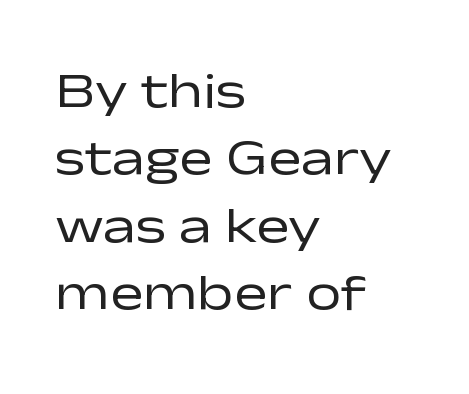
Q: Is the text bold? A: No.
Q: Is the text italic (slanted)? A: No, it is upright.
Q: Is the typeface a serif or a sans-serif typeface? A: Sans-serif.
Q: Is the text underlined? A: No.
Q: How is the paragraph aligned? A: Left-aligned.
Q: Is the spacing between letters normal or unusually wide? A: Normal.
Q: Is the spacing between lines tight, normal or loose? A: Normal.
Q: Width (condensed, normal, or wide)? A: Wide.
Q: Stroke contrast? A: Low.
Q: x-height? A: Medium.
Q: Monospaced? A: No.
